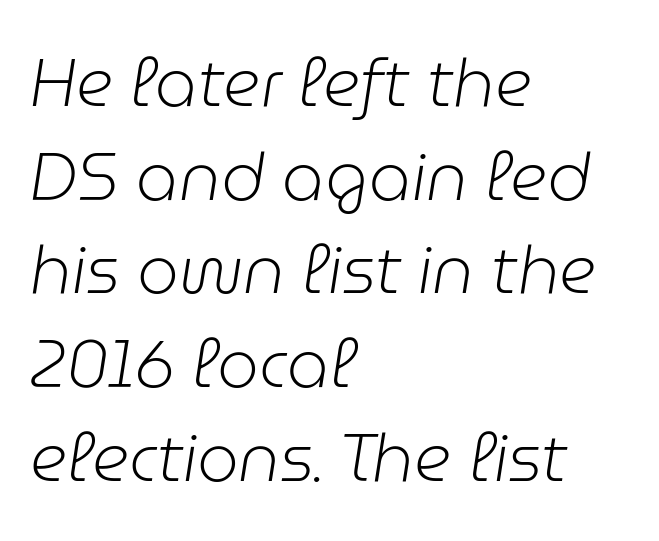
The image shows 66 px light type, italic (leaning right); set left-aligned, normal line spacing (1.42x), normal letter spacing, not underlined; low stroke contrast and a medium x-height.
